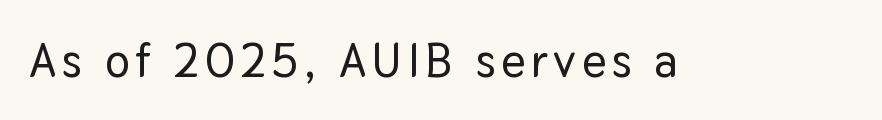
Font category for this specimen: sans-serif. Spacing verdict: proportional, widths tailored to each character. Underlining? Definitely not there. No italicization has been applied; the sample stays upright.
